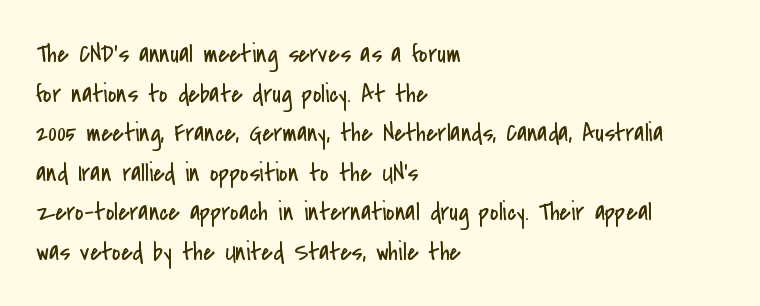
The image shows 26 px text type, upright; set left-aligned, normal line spacing (1.52x), normal letter spacing, not underlined.
